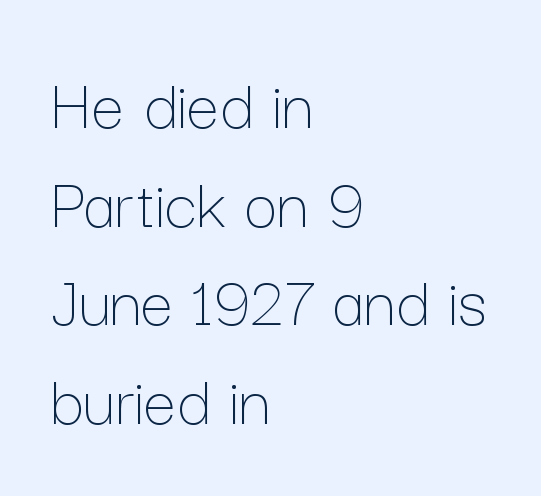
{"italic": "no", "bold": "no", "weight": "thin", "width": "normal", "stroke_contrast": "low", "x_height": "medium", "monospaced": "no", "underline": "no", "align": "left", "line_spacing": "normal", "line_spacing_ratio": 1.35, "letter_spacing": "normal", "letter_spacing_em": 0.0, "glyph_px": 73}
